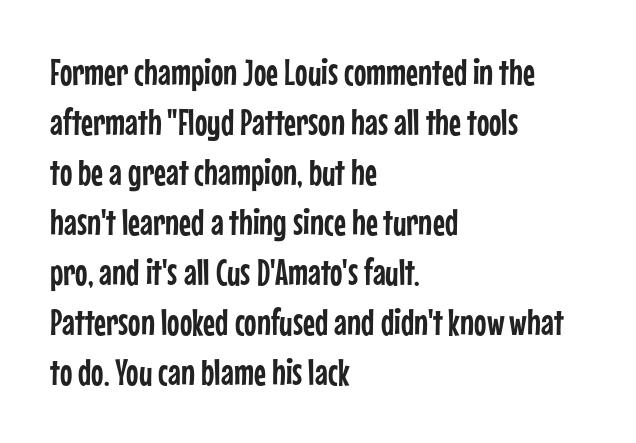
The image shows 37 px condensed sans-serif type, upright; set left-aligned, normal line spacing (1.35x), normal letter spacing, not underlined; low stroke contrast and a medium x-height.
